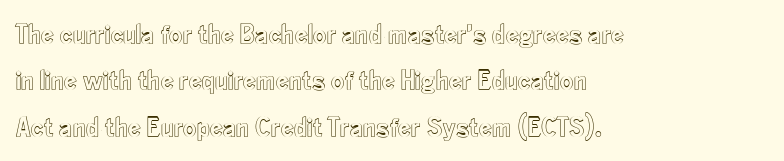
{"italic": "no", "width": "condensed", "x_height": "small", "monospaced": "no", "underline": "no", "align": "left", "line_spacing": "normal", "line_spacing_ratio": 1.6, "letter_spacing": "normal", "letter_spacing_em": 0.0, "glyph_px": 29}
